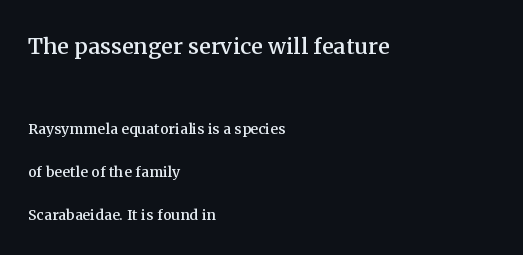
Q: Is the text italic (slanted)? A: No, it is upright.
Q: Is the typeface a serif or a sans-serif typeface? A: Serif.
Q: Is the text underlined? A: No.
Q: How is the paragraph aligned? A: Left-aligned.
Q: Is the spacing between letters normal or unusually wide? A: Normal.
Q: Is the spacing between lines tight, normal or loose? A: Loose.
Q: Which block of text is set in a larger size, the first (top) or the second (bottom)? A: The first (top) one.
Q: Width (condensed, normal, or wide)? A: Normal.
Q: Stroke contrast? A: Medium.
Q: x-height? A: Medium.
Q: Monospaced? A: No.
